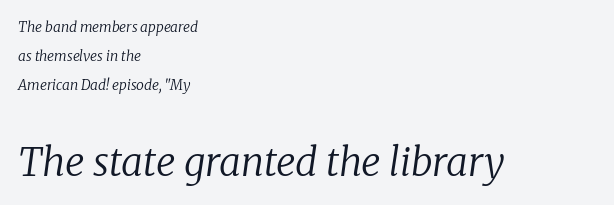
The more generous point size was reserved for the lower chunk. Yep, those are serifs on the letters. The letters advance in unequal steps, a hallmark of proportional type. The area under the type is left untouched. Rendered with sloped, italic letterforms. Teacher's note: observe the even left margin — that is flush-left alignment.
